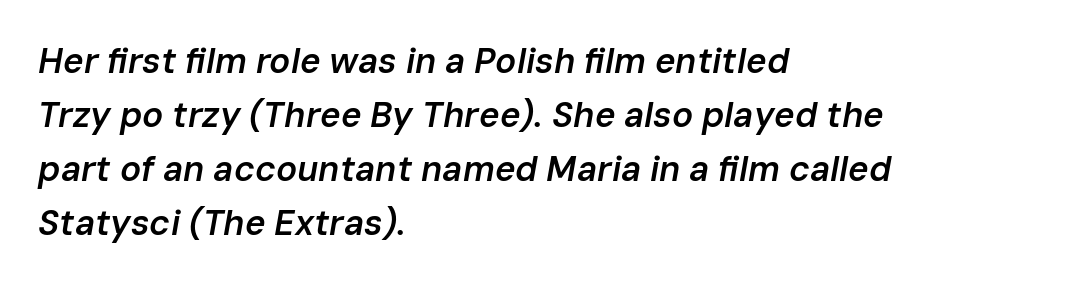
The image shows 35 px semibold type, italic (leaning right); set left-aligned, normal line spacing (1.54x), normal letter spacing, not underlined; low stroke contrast and a medium x-height.
